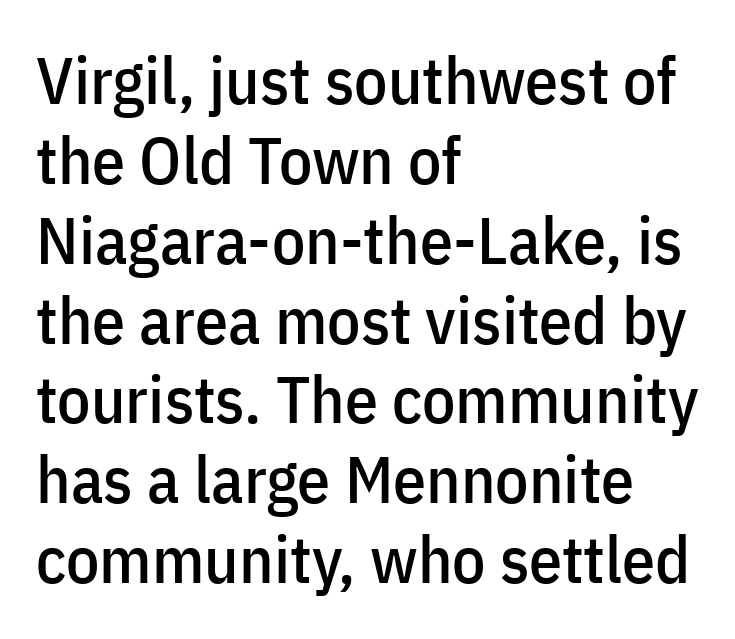
{"serif": "no", "italic": "no", "width": "condensed", "stroke_contrast": "low", "x_height": "medium", "monospaced": "no", "underline": "no", "align": "left", "line_spacing_ratio": 1.21, "letter_spacing": "normal", "letter_spacing_em": 0.0, "glyph_px": 66}
